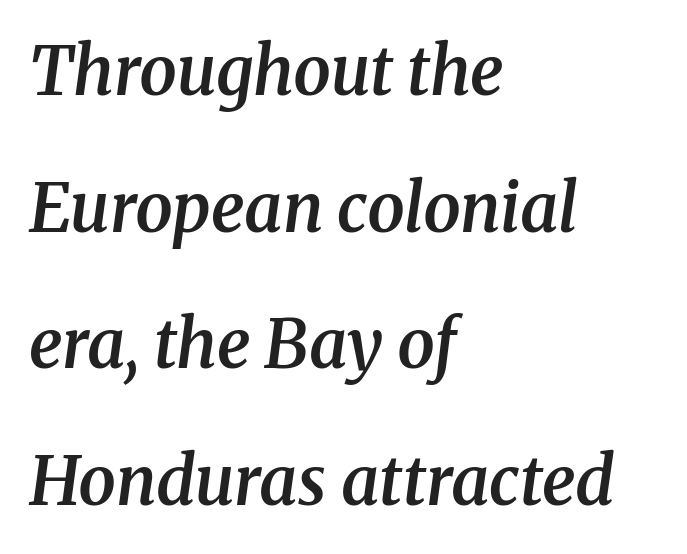
The passage shown is typed in a proportional face where columns would drift. Is the letter spacing exaggerated? No — it looks like the ordinary default. These lines carry some extra weight — a demibold, not a full bold. Vertically, the passage feels expansive, rows floating well apart. A typesetter would mark this as italic.
